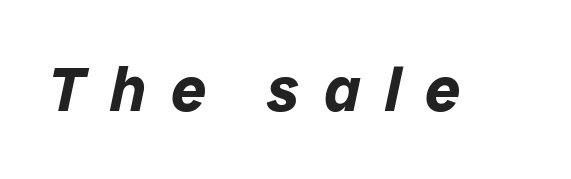
The image shows 62 px bold type, italic (leaning right); set unusually wide letter spacing (+0.4 em), not underlined; low stroke contrast and a medium x-height.
